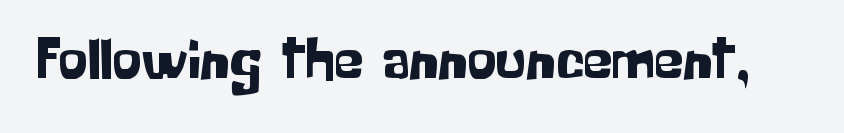
The image shows 58 px sans-serif type, upright; set normal letter spacing, not underlined; low stroke contrast and a medium x-height.
